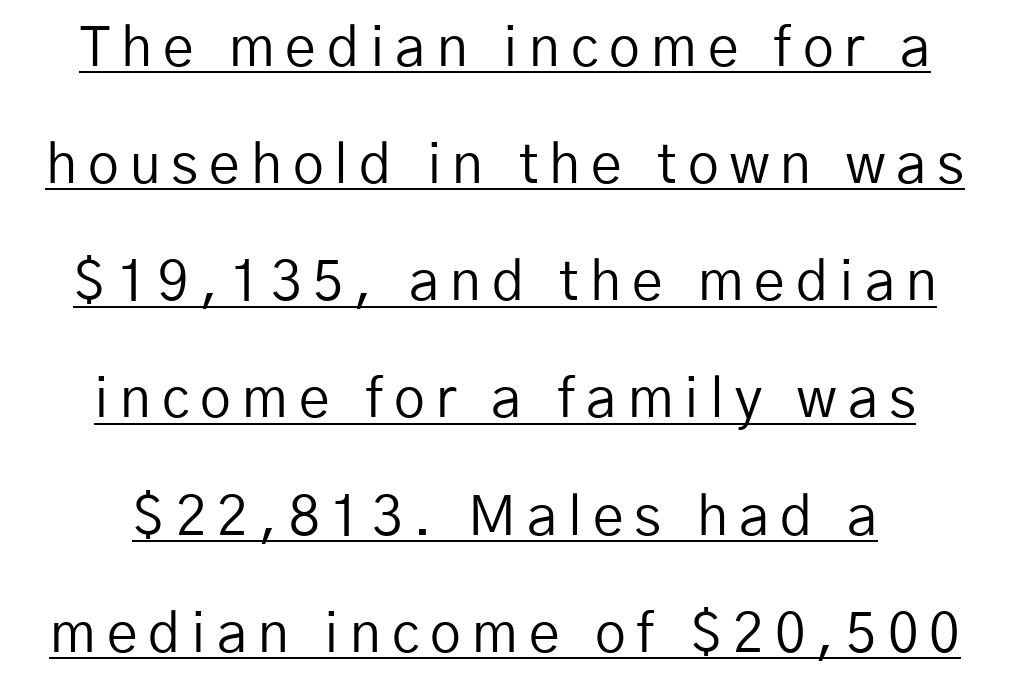
{"serif": "no", "italic": "no", "bold": "no", "weight": "regular", "width": "normal", "stroke_contrast": "low", "x_height": "medium", "monospaced": "no", "underline": "yes", "line_spacing": "loose", "line_spacing_ratio": 2.13, "letter_spacing": "wide", "letter_spacing_em": 0.2, "glyph_px": 55}
